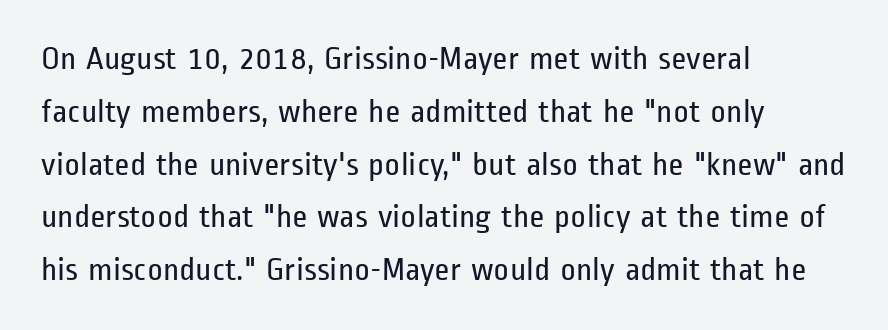
The image shows 33 px regular-weight, condensed sans-serif type, upright; set left-aligned, normal line spacing (1.6x), normal letter spacing, not underlined; low stroke contrast and a medium x-height.
